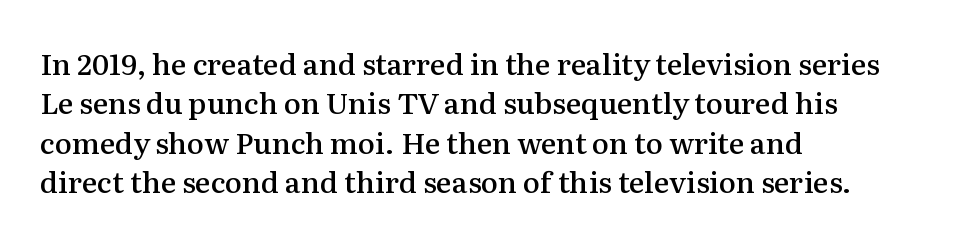
The image shows 29 px semibold serif type, upright; set left-aligned, normal line spacing (1.36x), normal letter spacing, not underlined; medium stroke contrast and a medium x-height.
